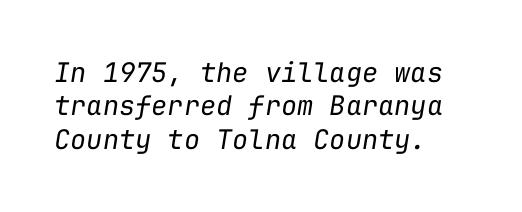
Q: Is the text bold? A: No.
Q: Is the text italic (slanted)? A: Yes, it leans right by about 9 degrees.
Q: Is the text underlined? A: No.
Q: Is the spacing between letters normal or unusually wide? A: Normal.
